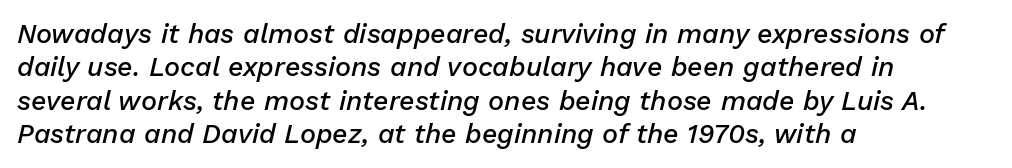
The text carries the slant typical of an italic or oblique font. Is the type bold? Partly — it's a semibold, heavier than regular but not fully bold. Inter-character spacing is left at the font's built-in metrics. Underline: absent. Line starts are locked; line ends wander.
